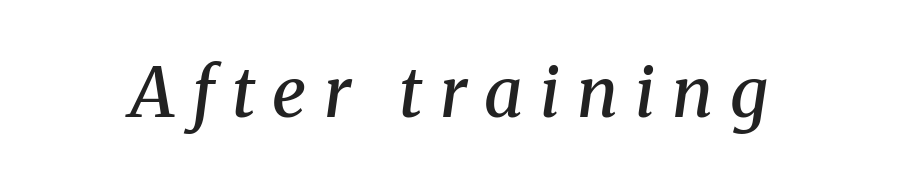
Strokes here are thickened, but only to semibold level. Characters are canted at an angle relative to the baseline's perpendicular. Proportional: the letters do not fall into vertical columns. The tracking jumps out immediately: characters are airy and widely separated. The glyphs are unaccompanied by any horizontal stroke below them. Examine the stroke ends and you'll spot serifs.
